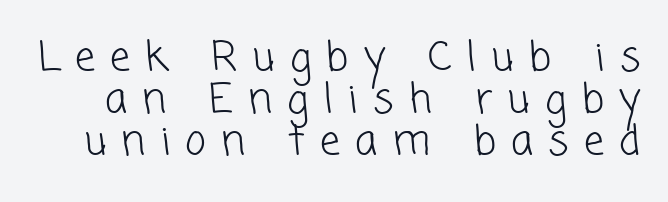
The image shows 40 px light sans-serif type; set tight line spacing (1.05x), unusually wide letter spacing (+0.38 em), not underlined; low stroke contrast and a medium x-height.
